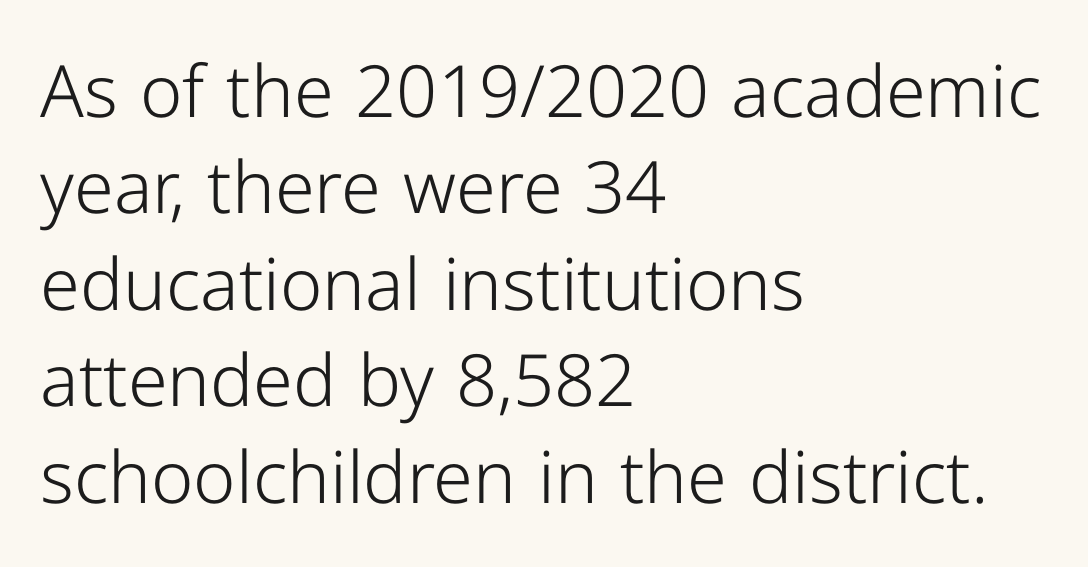
{"serif": "no", "italic": "no", "bold": "no", "weight": "light", "width": "normal", "stroke_contrast": "low", "x_height": "medium", "monospaced": "no", "underline": "no", "align": "left", "line_spacing": "normal", "line_spacing_ratio": 1.34, "letter_spacing": "normal", "letter_spacing_em": 0.0, "glyph_px": 72}
